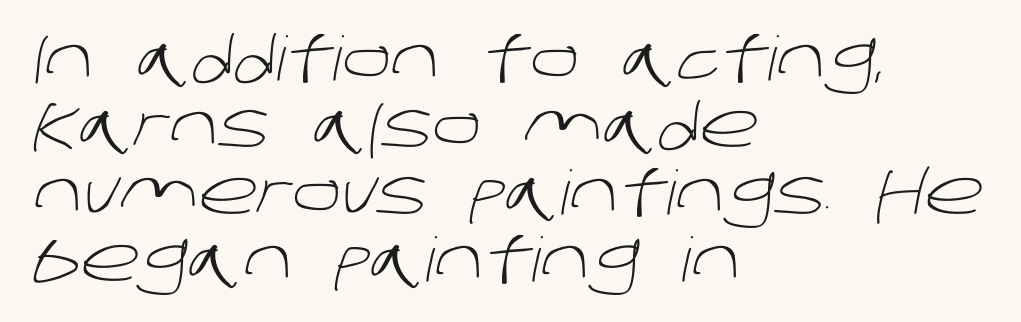
Students, observe: this is what under-led, compact text looks like. Does extra space separate the letters? No, they use regular spacing. What kind of face is this? One without serifs — a sans. A typesetter would call this proportional, since set widths differ per character. Horizontal alignment here is leftward, the default for most running prose. Letters have the restrained weight of plain body copy at most.
